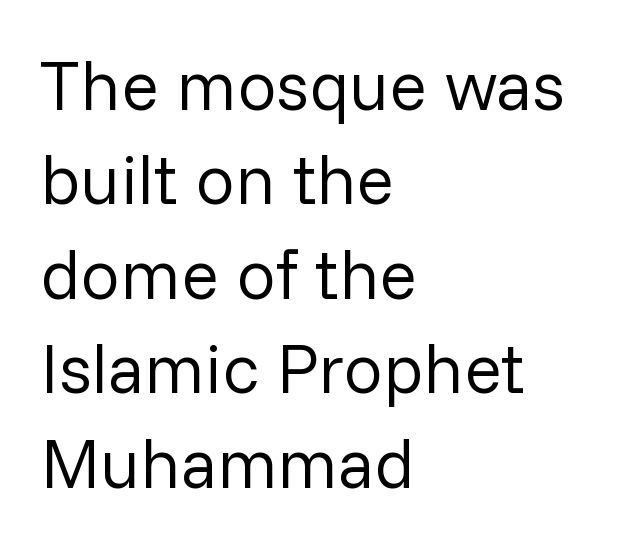
This rendering employs a face without finishing strokes, i.e., a sans-serif. The rag falls on the right side of this text block. Proportional: the letters do not fall into vertical columns. The vertical gap from one line to the next is medium. Heaviness? Minimal to ordinary, like unemphasized prose. The strip under each line holds only bare page.
